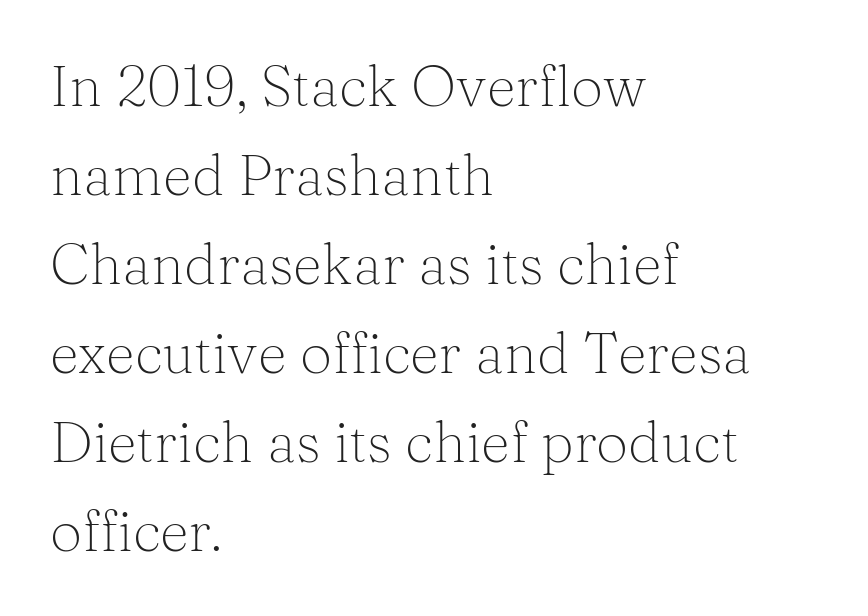
The image shows 57 px light serif type, upright; set left-aligned, normal line spacing (1.56x), normal letter spacing, not underlined; medium stroke contrast and a medium x-height.
